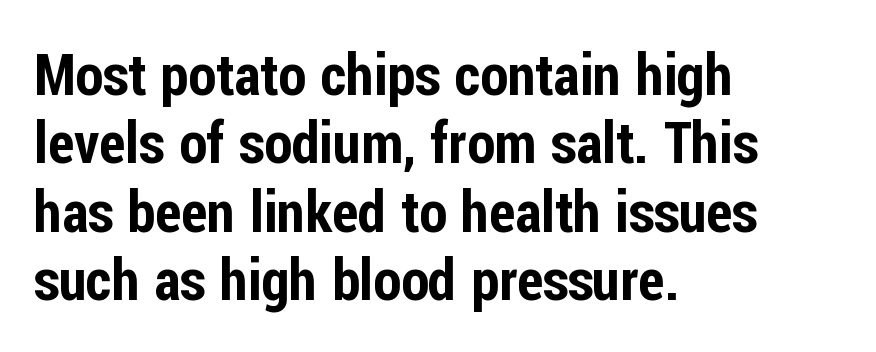
Each letter keeps its own natural width here, so spacing adapts to shape. A classic flush-left, rag-right setting is used for this passage. Caption: standard tracking, unaltered. The strip under each line holds only bare page.
